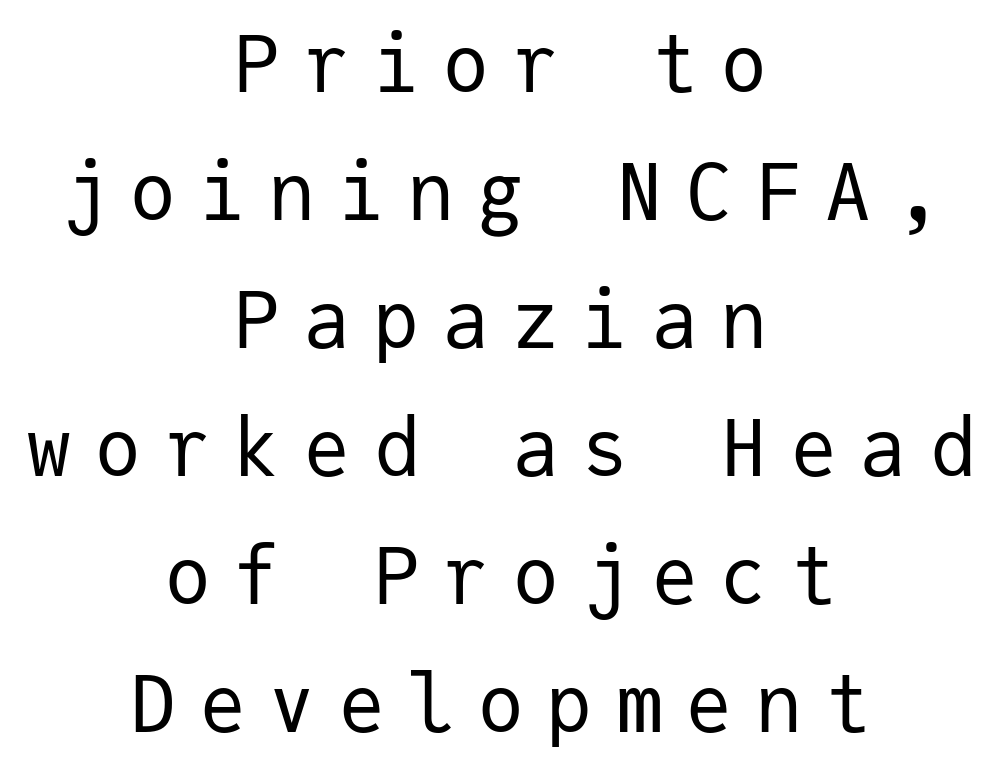
The image shows 79 px regular-weight sans-serif type, upright, monospaced; set centered, normal line spacing (1.62x), unusually wide letter spacing (+0.28 em), not underlined; low stroke contrast and a medium x-height.
